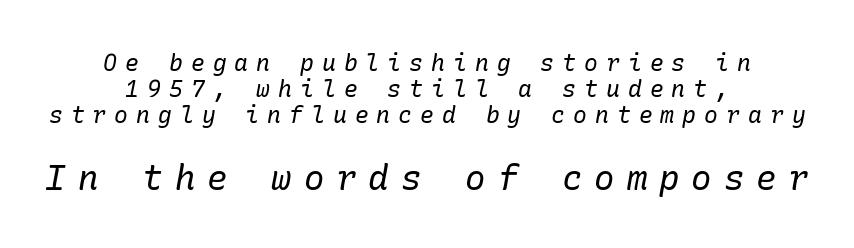
{"italic": "yes", "lean": "right", "slant_degrees": 10, "bold": "no", "weight": "regular", "width": "normal", "stroke_contrast": "low", "x_height": "medium", "underline": "no", "align": "center", "line_spacing": "tight", "line_spacing_ratio": 1.14, "letter_spacing": "wide", "letter_spacing_em": 0.35, "larger_block": "second", "size_ratio": 1.48, "glyph_px": 34}
